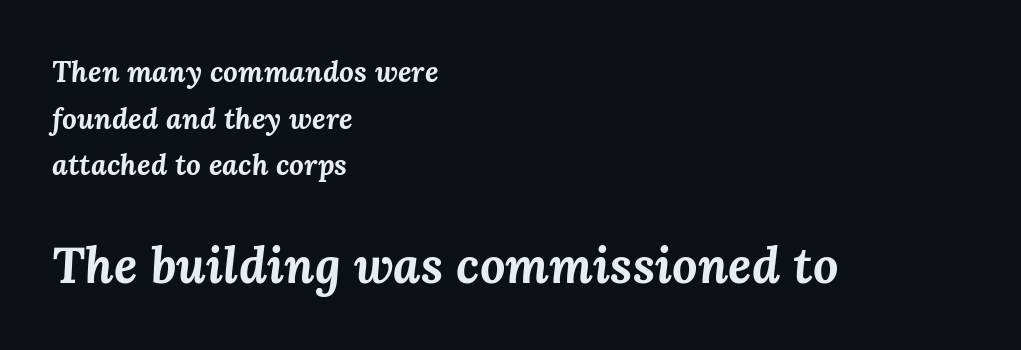
Varying glyph widths throughout — classic text-font behaviour. A classic flush-left, rag-right setting is used for this passage. The words here are not underlined. The letterforms sit shoulder to shoulder at normal distance.
